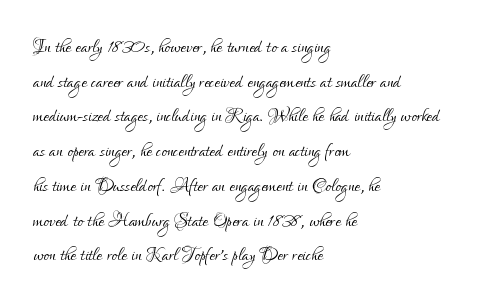
{"bold": "no", "underline": "no", "align": "left", "line_spacing": "normal", "line_spacing_ratio": 1.39, "letter_spacing": "normal", "letter_spacing_em": 0.0, "glyph_px": 25}
